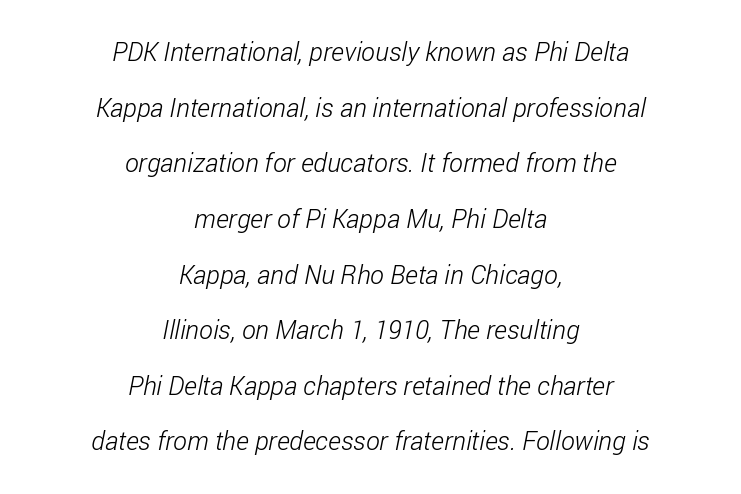
{"bold": "no", "underline": "no", "align": "center", "line_spacing": "loose", "line_spacing_ratio": 2.14, "letter_spacing": "normal", "letter_spacing_em": 0.0, "glyph_px": 26}
